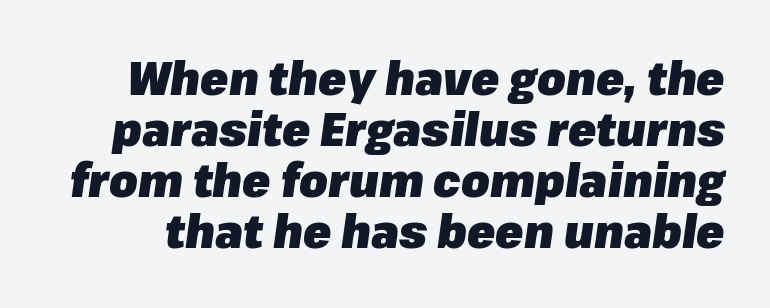
The image shows 46 px heavy type, italic (leaning right); set tight line spacing (1.11x), normal letter spacing, not underlined; low stroke contrast and a medium x-height.
